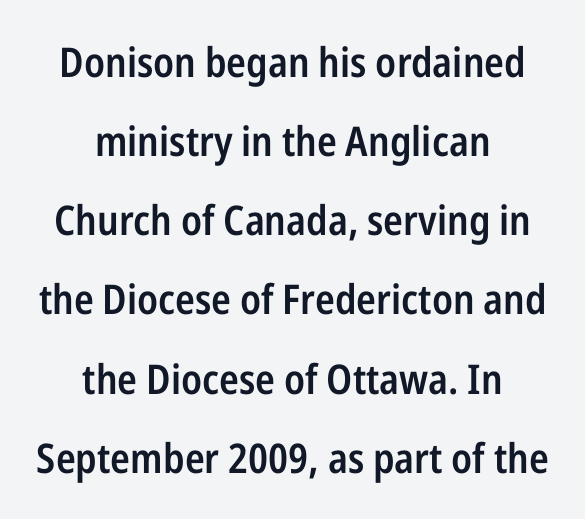
{"serif": "no", "italic": "no", "bold": "semi", "weight": "semibold", "width": "condensed", "stroke_contrast": "low", "x_height": "medium", "monospaced": "no", "underline": "no", "align": "center", "line_spacing": "loose", "line_spacing_ratio": 1.93, "letter_spacing": "normal", "letter_spacing_em": 0.0, "glyph_px": 41}
